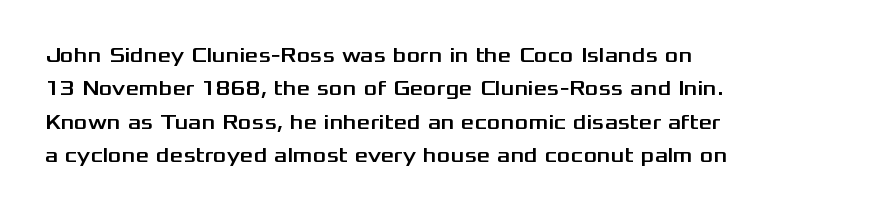
{"italic": "no", "underline": "no", "align": "left", "line_spacing": "normal", "line_spacing_ratio": 1.59, "letter_spacing": "normal", "letter_spacing_em": 0.0, "glyph_px": 21}
